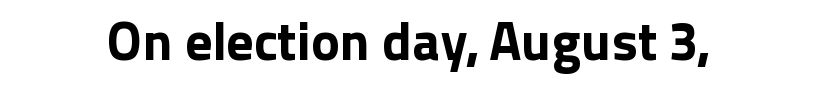
Check under the words: just untouched page. Observe the ordinary spacing: letters are neighbours, not strangers. The type family on display is of the sans-serif kind. Here the designer chose a conventional face with non-uniform glyph widths. The typography opts for an upright posture over an oblique one.
